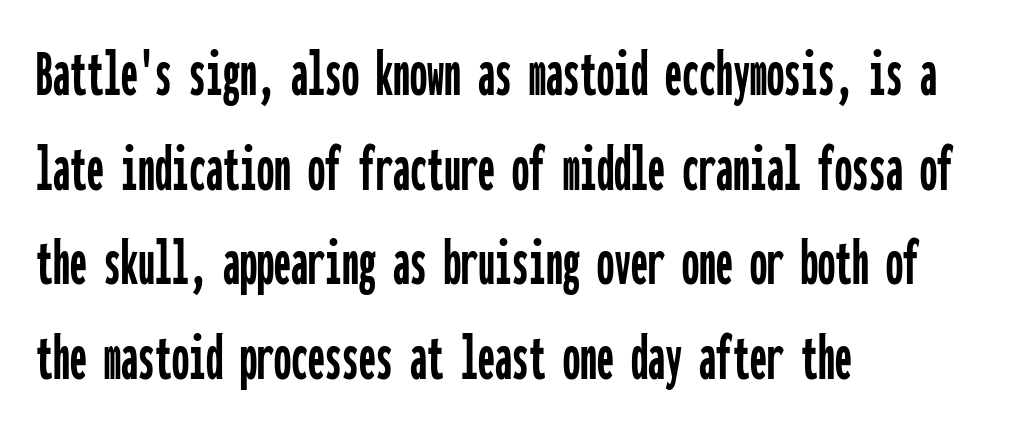
When letters stand straight like this, we call the style roman or upright. Caption: multi-line text, flush left, ragged right. These lines are composed in type without serifs. Honestly, the row spacing looks completely unremarkable. Check the space under the baseline: it is left empty. No extra tracking has been applied to these lines.
